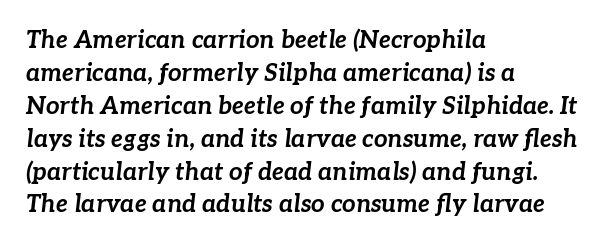
This sample keeps an unexceptional amount of space between lines. The strokes are fattened all the way to bold. Visually the block forms a straight wall on the left and a jagged coastline on the right. The passage shown leans; its letterforms are oblique. Descenders are the only things crossing below the line.
